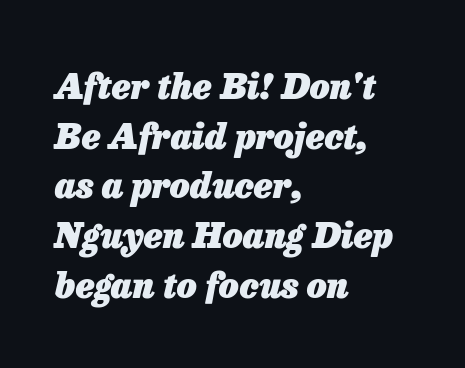
{"italic": "yes", "lean": "right", "slant_degrees": 13, "bold": "yes", "weight": "heavy", "width": "normal", "stroke_contrast": "low", "x_height": "medium", "monospaced": "no", "underline": "no", "align": "left", "line_spacing": "normal", "line_spacing_ratio": 1.42, "letter_spacing": "normal", "letter_spacing_em": 0.0, "glyph_px": 35}
